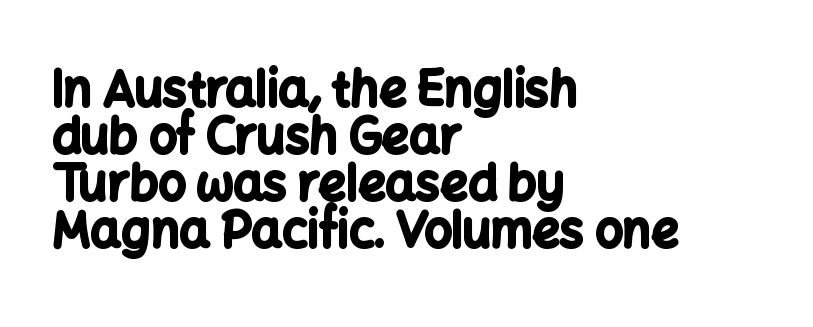
{"serif": "no", "italic": "no", "bold": "yes", "weight": "bold", "width": "normal", "stroke_contrast": "low", "x_height": "medium", "monospaced": "no", "underline": "no", "align": "left", "line_spacing": "tight", "line_spacing_ratio": 0.98, "letter_spacing": "normal", "letter_spacing_em": 0.0, "glyph_px": 48}
